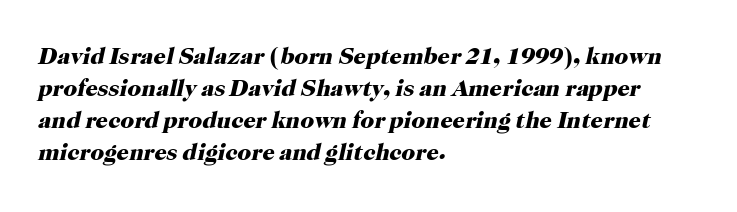
{"italic": "yes", "lean": "right", "slant_degrees": 12, "bold": "yes", "underline": "no", "align": "left", "line_spacing": "normal", "line_spacing_ratio": 1.34, "letter_spacing": "normal", "letter_spacing_em": 0.0, "glyph_px": 24}
